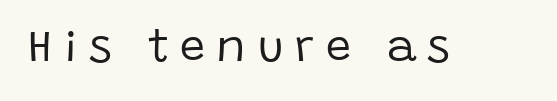
Q: Is the text bold? A: No.
Q: Is the text italic (slanted)? A: No, it is upright.
Q: Is the typeface a serif or a sans-serif typeface? A: Sans-serif.
Q: Is the text underlined? A: No.
Q: Is the spacing between letters normal or unusually wide? A: Unusually wide.
Q: Width (condensed, normal, or wide)? A: Normal.
Q: Stroke contrast? A: Low.
Q: x-height? A: Large.
Q: Monospaced? A: No.
